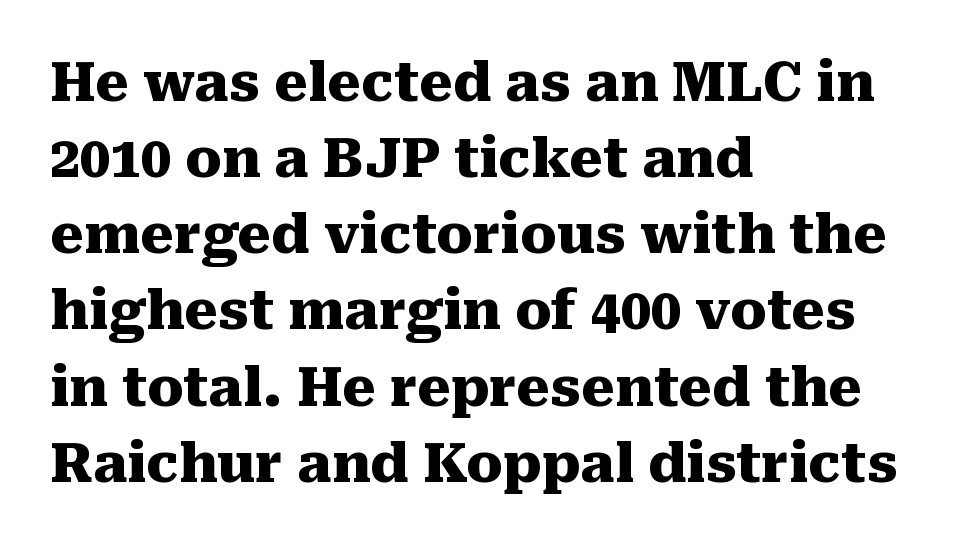
Q: Is the text bold? A: Yes.
Q: Is the text italic (slanted)? A: No, it is upright.
Q: Is the typeface a serif or a sans-serif typeface? A: Serif.
Q: Is the text underlined? A: No.
Q: How is the paragraph aligned? A: Left-aligned.
Q: Is the spacing between letters normal or unusually wide? A: Normal.
Q: Is the spacing between lines tight, normal or loose? A: Normal.
Q: Width (condensed, normal, or wide)? A: Normal.
Q: Stroke contrast? A: Medium.
Q: x-height? A: Medium.
Q: Monospaced? A: No.
